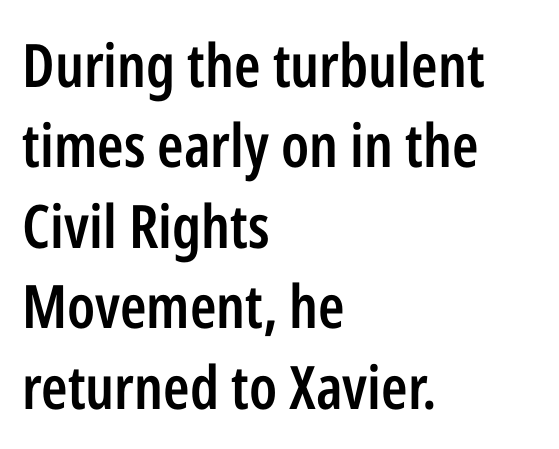
{"serif": "no", "italic": "no", "bold": "semi", "weight": "semibold", "width": "condensed", "stroke_contrast": "low", "x_height": "medium", "monospaced": "no", "underline": "no", "align": "left", "line_spacing": "normal", "line_spacing_ratio": 1.34, "letter_spacing": "normal", "letter_spacing_em": 0.0, "glyph_px": 60}
